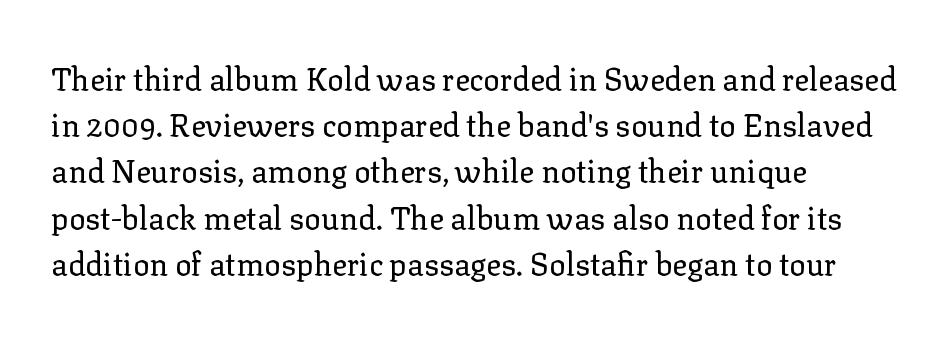
Q: Is the text bold? A: No.
Q: Is the text italic (slanted)? A: No, it is upright.
Q: Is the typeface a serif or a sans-serif typeface? A: Serif.
Q: Is the text underlined? A: No.
Q: How is the paragraph aligned? A: Left-aligned.
Q: Is the spacing between letters normal or unusually wide? A: Normal.
Q: Is the spacing between lines tight, normal or loose? A: Normal.
Q: Width (condensed, normal, or wide)? A: Normal.
Q: Stroke contrast? A: Low.
Q: x-height? A: Medium.
Q: Monospaced? A: No.
